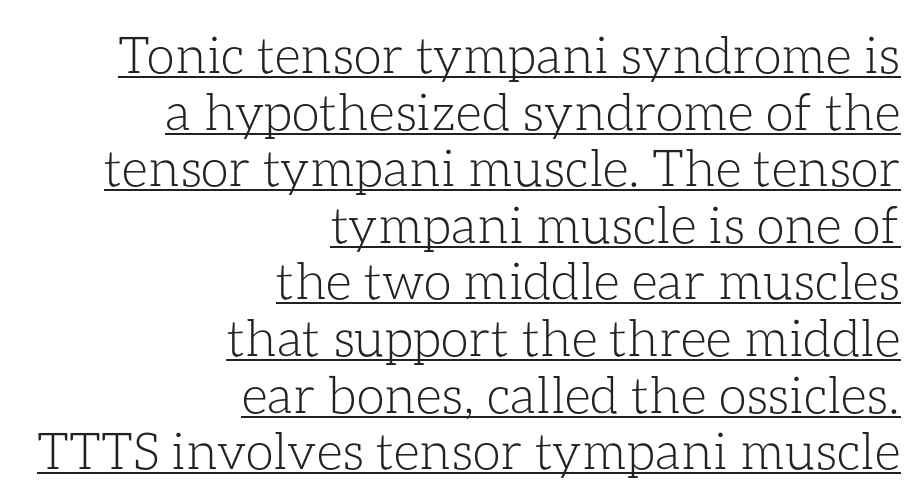
The image shows 51 px light type, upright; set right-aligned, tight line spacing (1.11x), normal letter spacing, underlined; low stroke contrast and a medium x-height.
